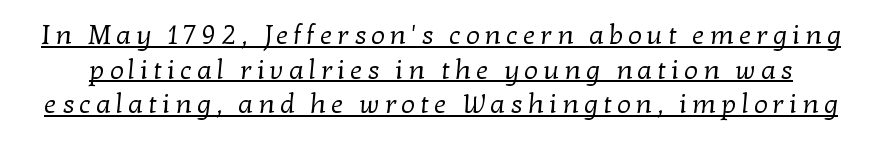
Q: Is the text bold? A: No.
Q: Is the text underlined? A: Yes.
Q: Is the spacing between lines tight, normal or loose? A: Normal.
